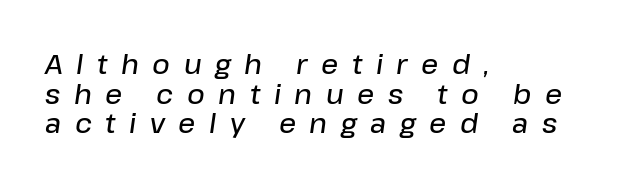
The image shows 27 px text type, italic (leaning right); set left-aligned, tight line spacing (1.1x), unusually wide letter spacing (+0.5 em), not underlined.
